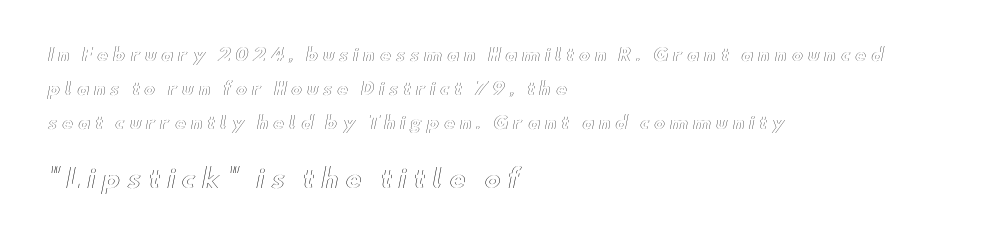
Q: Is the text italic (slanted)? A: Yes.
Q: Is the text underlined? A: No.
Q: How is the paragraph aligned? A: Left-aligned.
Q: Is the spacing between letters normal or unusually wide? A: Unusually wide.
Q: Is the spacing between lines tight, normal or loose? A: Loose.
Q: Which block of text is set in a larger size, the first (top) or the second (bottom)? A: The second (bottom) one.
